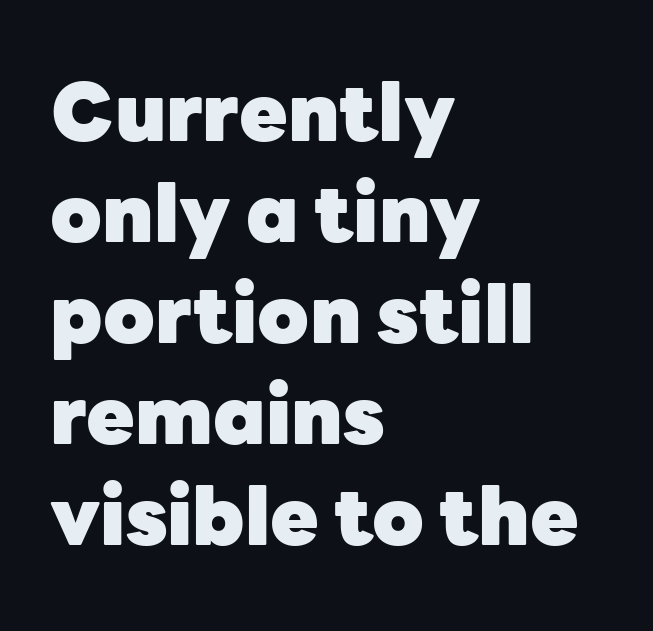
Here the designer chose a conventional face with non-uniform glyph widths. The lines in this sample share a left origin and differ only in where they stop. Honestly, there is no underline to notice here at all. In terms of letterform style, serifs are entirely absent. Vertical spacing — default. Pretty heavy lettering here — definitely bold.
